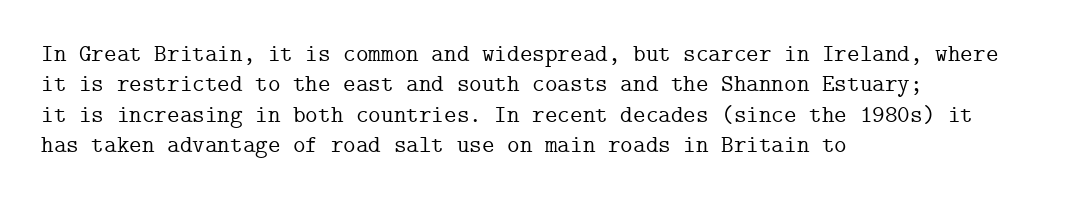
{"italic": "no", "underline": "no", "align": "left", "line_spacing": "normal", "line_spacing_ratio": 1.27, "letter_spacing": "normal", "letter_spacing_em": 0.0, "glyph_px": 24}
